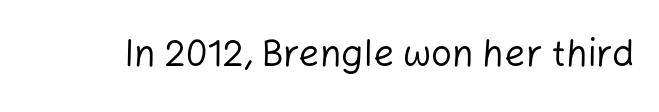
Q: Is the text bold? A: No.
Q: Is the text italic (slanted)? A: No, it is upright.
Q: Is the typeface a serif or a sans-serif typeface? A: Sans-serif.
Q: Is the text underlined? A: No.
Q: Is the spacing between letters normal or unusually wide? A: Normal.
Q: Width (condensed, normal, or wide)? A: Normal.
Q: Stroke contrast? A: Low.
Q: x-height? A: Medium.
Q: Monospaced? A: No.
